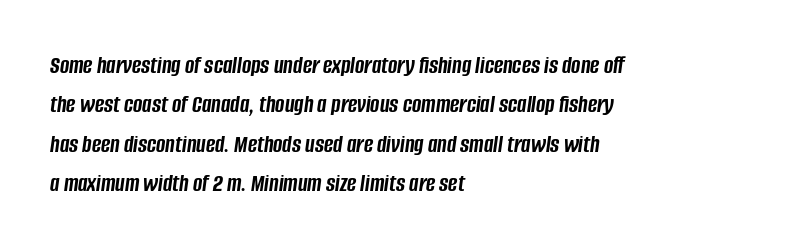
Honestly, there is no underline to notice here at all. The letters are slanted; this is an italic face. These lines sit exactly where default settings would place them. Leftover space on each line is placed entirely after the last word.
